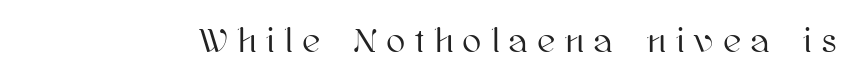
{"italic": "no", "width": "normal", "stroke_contrast": "high", "x_height": "medium", "monospaced": "no", "underline": "no", "letter_spacing": "wide", "letter_spacing_em": 0.31, "glyph_px": 34}
